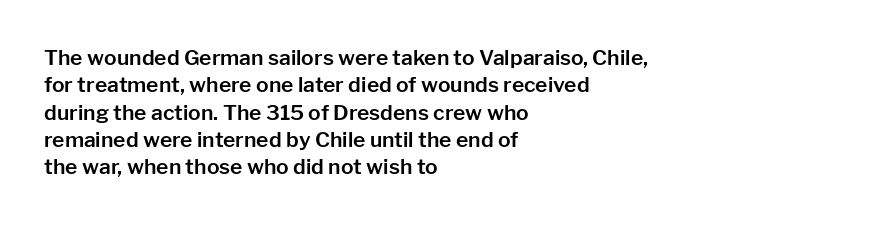
The image shows 21 px text type, upright; set left-aligned, normal line spacing (1.3x), normal letter spacing, not underlined.
